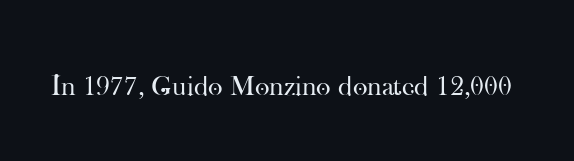
Q: Is the text bold? A: No.
Q: Is the text italic (slanted)? A: No, it is upright.
Q: Is the typeface a serif or a sans-serif typeface? A: Serif.
Q: Is the text underlined? A: No.
Q: Is the spacing between letters normal or unusually wide? A: Normal.
Q: Width (condensed, normal, or wide)? A: Normal.
Q: Stroke contrast? A: High.
Q: x-height? A: Small.
Q: Monospaced? A: No.
